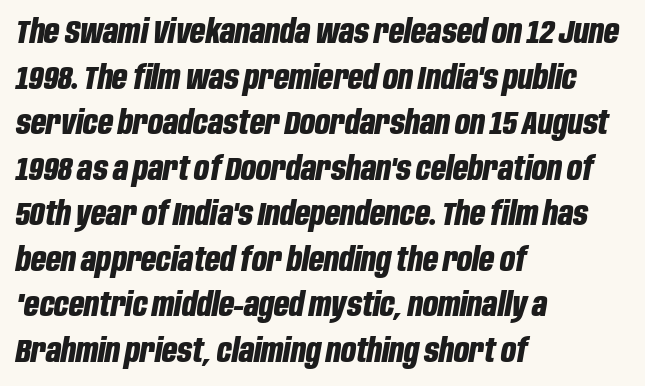
Tracking value appears to be zero — textbook default spacing. Its strokes are broad and dark, the hallmark of bold type. The strip under each line holds only bare page. It's the slanting kind of type. One glance says typical: line gaps are just what's usual.
